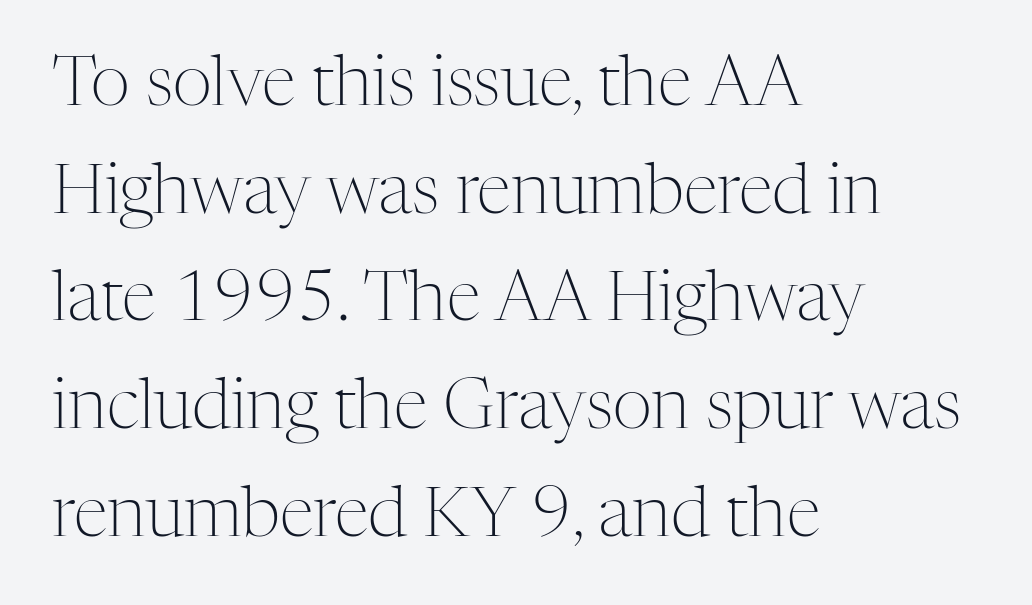
The image shows 69 px light serif type, upright; set left-aligned, normal line spacing (1.56x), normal letter spacing, not underlined; medium stroke contrast and a medium x-height.
